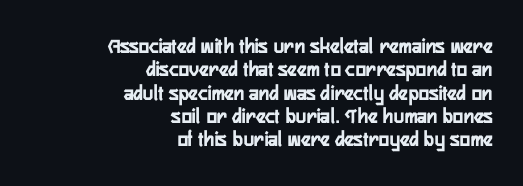
The foot of each line stays bare and open. Students, note that the glyphs here touch the page at normal intervals. Compared with an ordinary text face, these strokes are far heavier — a full bold. The setting favours the right margin, as signatures and pull-quotes sometimes do. Ascenders rise straight up at ninety degrees.
